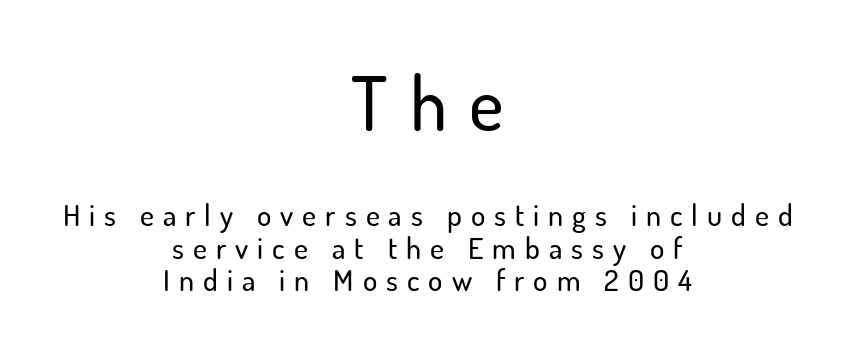
{"serif": "no", "italic": "no", "width": "normal", "stroke_contrast": "low", "x_height": "small", "monospaced": "no", "underline": "no", "align": "center", "line_spacing": "tight", "line_spacing_ratio": 1.09, "letter_spacing": "wide", "letter_spacing_em": 0.3, "larger_block": "first", "size_ratio": 2.47, "glyph_px": 74}
